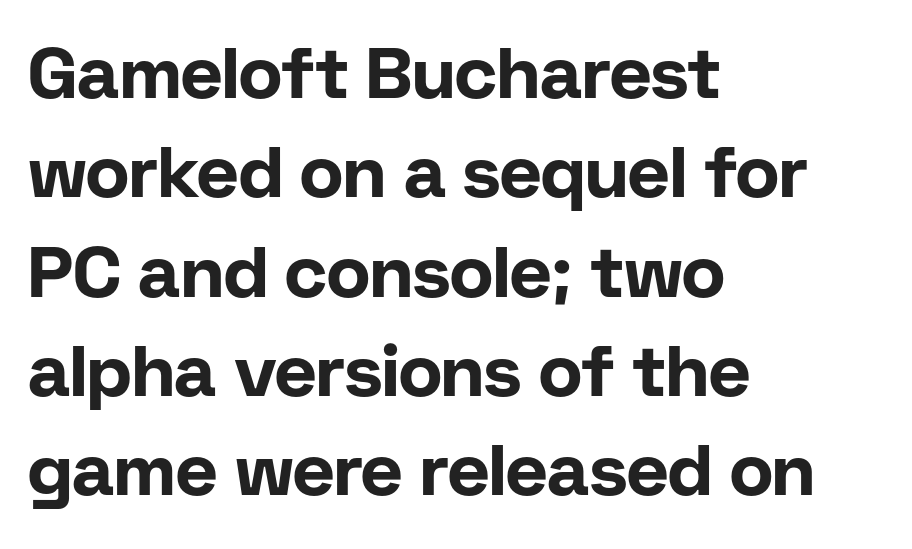
The image shows 72 px bold sans-serif type, upright; set left-aligned, normal line spacing (1.38x), normal letter spacing, not underlined; low stroke contrast and a medium x-height.
